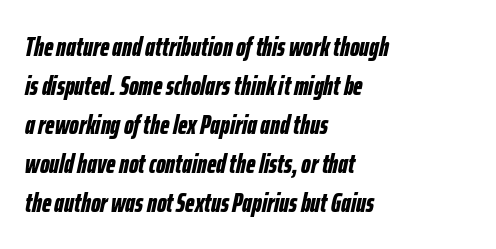
The image shows 27 px bold type, italic (leaning right); set left-aligned, normal line spacing (1.44x), normal letter spacing, not underlined.
